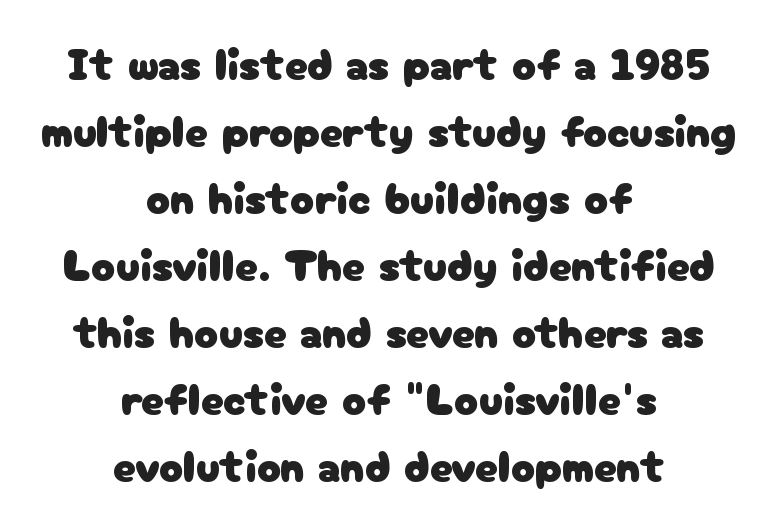
The image shows 45 px sans-serif type, upright; set centered, normal line spacing (1.49x), normal letter spacing, not underlined; low stroke contrast and a medium x-height.
